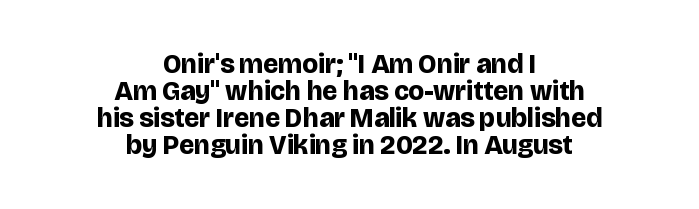
Q: Is the text bold? A: Yes.
Q: Is the text italic (slanted)? A: No, it is upright.
Q: Is the text underlined? A: No.
Q: How is the paragraph aligned? A: Centered.
Q: Is the spacing between letters normal or unusually wide? A: Normal.
Q: Is the spacing between lines tight, normal or loose? A: Tight.
